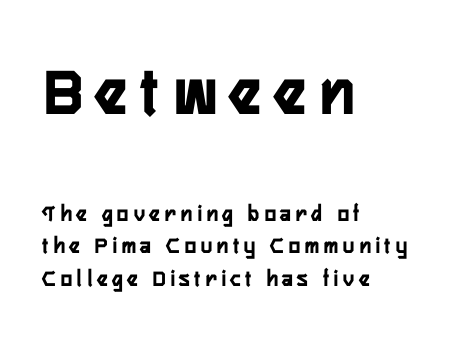
{"serif": "no", "italic": "no", "width": "condensed", "stroke_contrast": "low", "x_height": "medium", "monospaced": "no", "underline": "no", "align": "left", "line_spacing": "normal", "line_spacing_ratio": 1.35, "letter_spacing": "wide", "letter_spacing_em": 0.2, "larger_block": "first", "size_ratio": 3.0, "glyph_px": 72}
